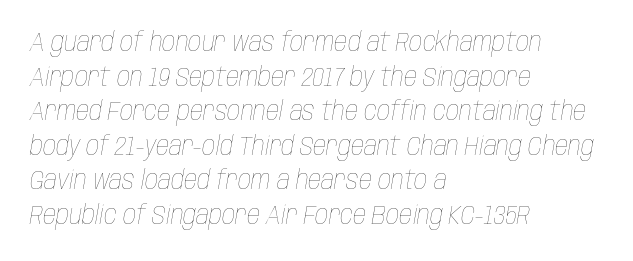
Q: Is the text bold? A: No.
Q: Is the text italic (slanted)? A: Yes, it leans right by about 10 degrees.
Q: Is the text underlined? A: No.
Q: How is the paragraph aligned? A: Left-aligned.
Q: Is the spacing between letters normal or unusually wide? A: Normal.
Q: Is the spacing between lines tight, normal or loose? A: Normal.
